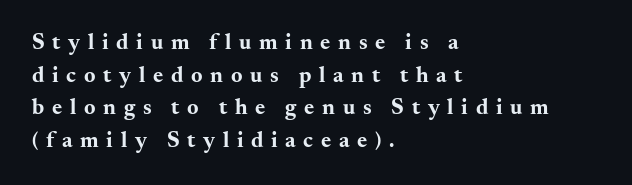
Interline gaps are of average width in this sample. Alignment: flush left. In terms of weight, the rendering is a true, heavy bold. The letterforms stand isolated, each surrounded by extra space. The type sits square on the baseline with zero lean.
